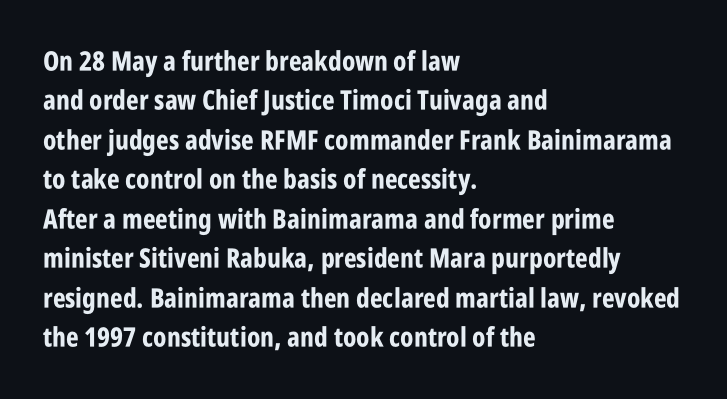
Q: Is the text bold? A: Yes.
Q: Is the text italic (slanted)? A: No, it is upright.
Q: Is the text underlined? A: No.
Q: How is the paragraph aligned? A: Left-aligned.
Q: Is the spacing between letters normal or unusually wide? A: Normal.
Q: Is the spacing between lines tight, normal or loose? A: Normal.
